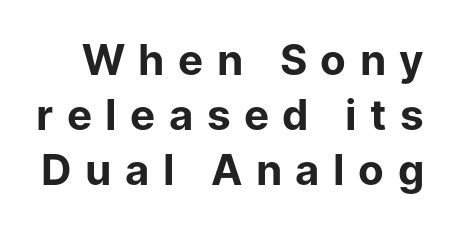
The image shows 42 px bold sans-serif type, upright; set normal line spacing (1.31x), unusually wide letter spacing (+0.32 em), not underlined; low stroke contrast and a medium x-height.
